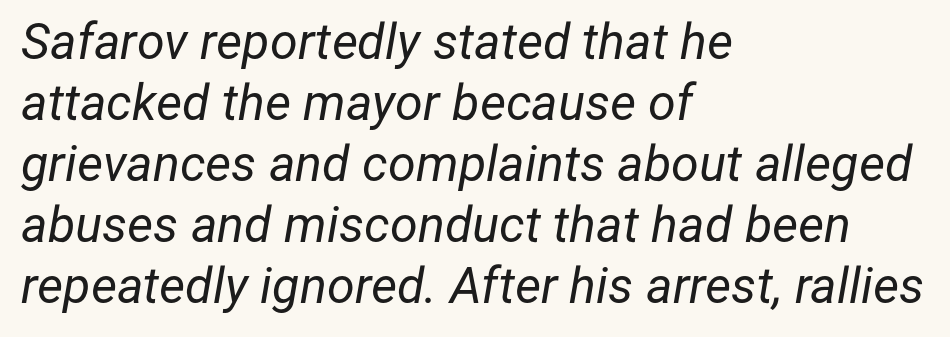
Q: Is the text bold? A: No.
Q: Is the text italic (slanted)? A: Yes, it leans right by about 12 degrees.
Q: Is the text underlined? A: No.
Q: How is the paragraph aligned? A: Left-aligned.
Q: Is the spacing between letters normal or unusually wide? A: Normal.
Q: Width (condensed, normal, or wide)? A: Normal.
Q: Stroke contrast? A: Low.
Q: x-height? A: Medium.
Q: Monospaced? A: No.
